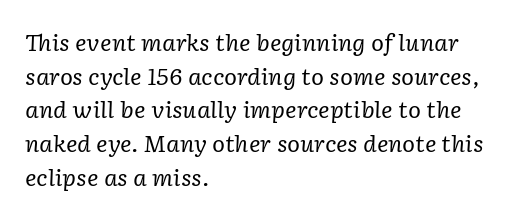
The image shows 22 px text type, italic (leaning right); set left-aligned, normal line spacing (1.53x), normal letter spacing, not underlined.
